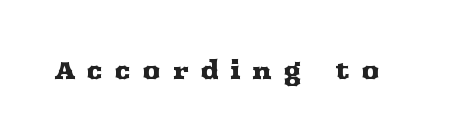
The image shows 25 px text type, upright; set unusually wide letter spacing (+0.45 em), not underlined.
